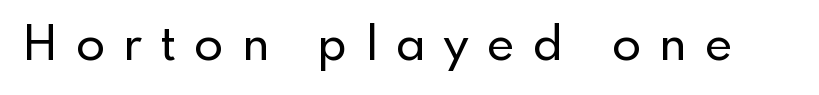
The image shows 47 px sans-serif type, upright; set unusually wide letter spacing (+0.4 em), not underlined; a small x-height.
